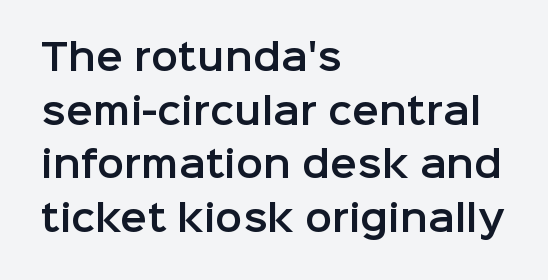
The glyphs are unaccompanied by any horizontal stroke below them. The typography opts for an upright posture over an oblique one. The ragged edge is on the right, which tells us the setting is flush left. The glyphs in this specimen are sans serif. The type is set solid horizontally, with unmodified tracking.
